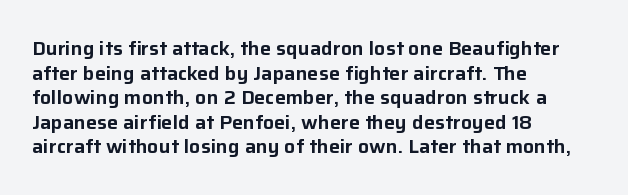
The image shows 20 px text type, upright; set left-aligned, line spacing 1.23x, normal letter spacing, not underlined.
